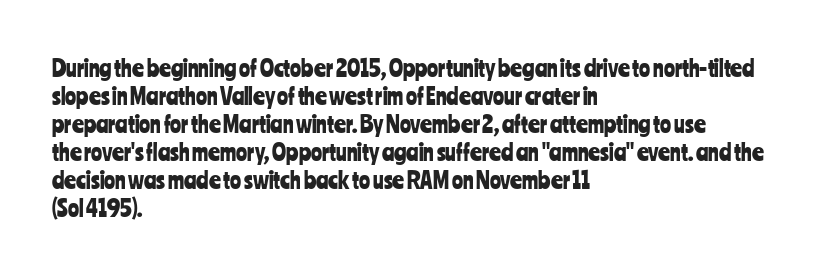
Look at the tracking — it's just the regular setting, nothing added. Caption: multi-line text, flush left, ragged right. Notice how the stems are strictly vertical — no italics here. A clean baseline with only descenders dipping below it.
